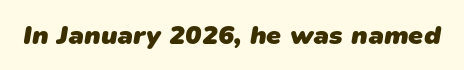
The image shows 27 px bold type; set normal letter spacing, not underlined.
